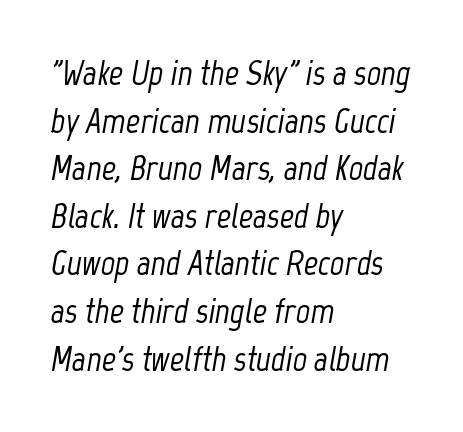
{"italic": "yes", "lean": "right", "slant_degrees": 12, "width": "condensed", "stroke_contrast": "low", "x_height": "medium", "monospaced": "no", "underline": "no", "align": "left", "line_spacing": "normal", "line_spacing_ratio": 1.36, "letter_spacing": "normal", "letter_spacing_em": 0.0, "glyph_px": 35}
